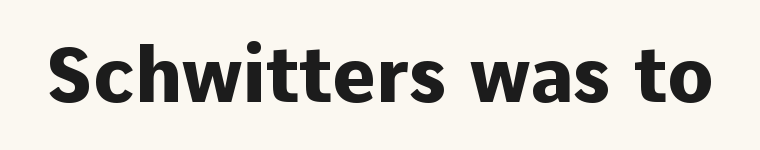
The image shows 76 px heavy sans-serif type, upright; set normal letter spacing, not underlined; low stroke contrast and a medium x-height.
